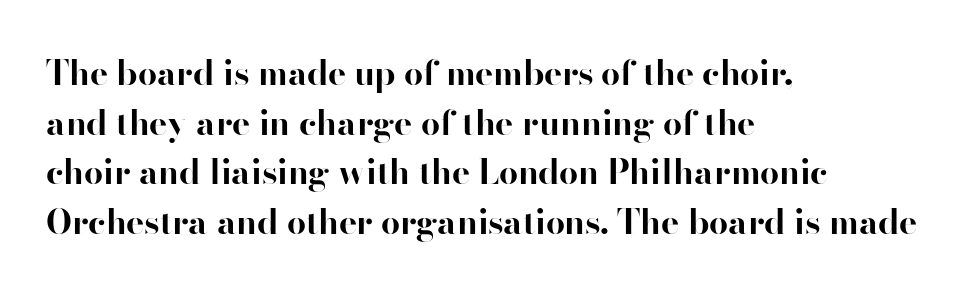
The lettering holds an erect, upright posture throughout. All the whitespace from short lines collects on the right. Quick note: interline space is typical. Underline: absent. Tracking value appears to be zero — textbook default spacing.
